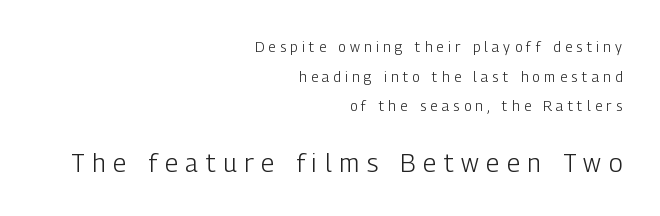
Q: Is the text bold? A: No.
Q: Is the text italic (slanted)? A: No, it is upright.
Q: Is the text underlined? A: No.
Q: How is the paragraph aligned? A: Right-aligned.
Q: Is the spacing between letters normal or unusually wide? A: Unusually wide.
Q: Is the spacing between lines tight, normal or loose? A: Loose.
Q: Which block of text is set in a larger size, the first (top) or the second (bottom)? A: The second (bottom) one.
